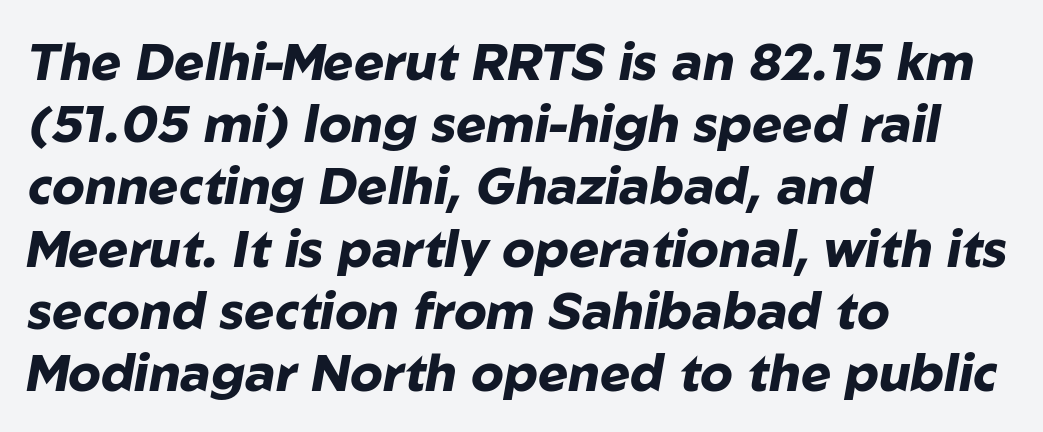
Q: Is the text bold? A: Yes.
Q: Is the text italic (slanted)? A: Yes, it leans right by about 10 degrees.
Q: Is the text underlined? A: No.
Q: How is the paragraph aligned? A: Left-aligned.
Q: Is the spacing between letters normal or unusually wide? A: Normal.
Q: Width (condensed, normal, or wide)? A: Normal.
Q: Stroke contrast? A: Low.
Q: x-height? A: Medium.
Q: Monospaced? A: No.
